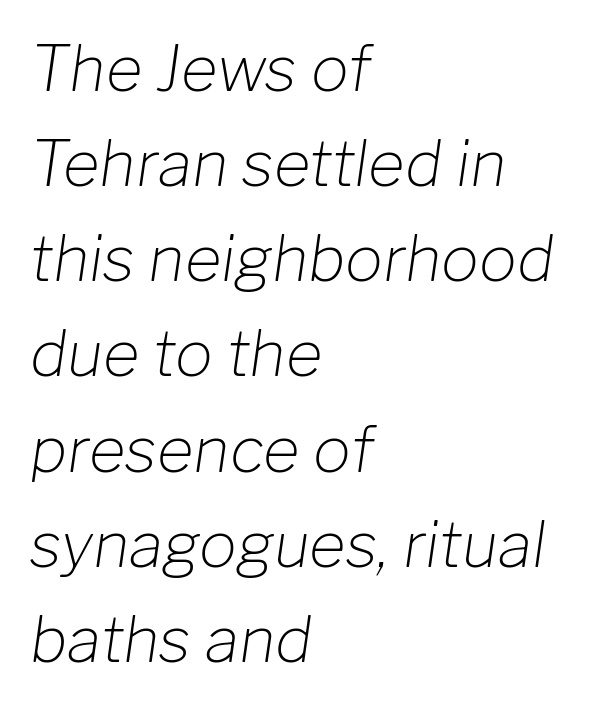
The image shows 63 px light type, italic (leaning right); set left-aligned, normal line spacing (1.51x), normal letter spacing, not underlined; low stroke contrast and a medium x-height.
